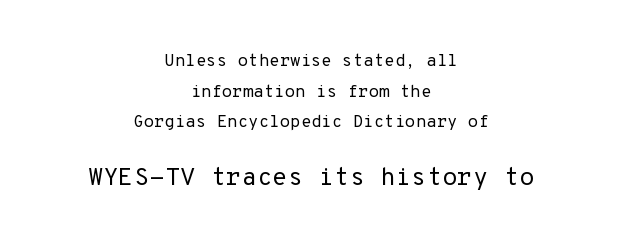
Descenders hang freely into open space. Does extra space separate the letters? No, they use regular spacing. Rendered with straight, roman letterforms. Larger block? The one below; the one above is distinctly smaller.
